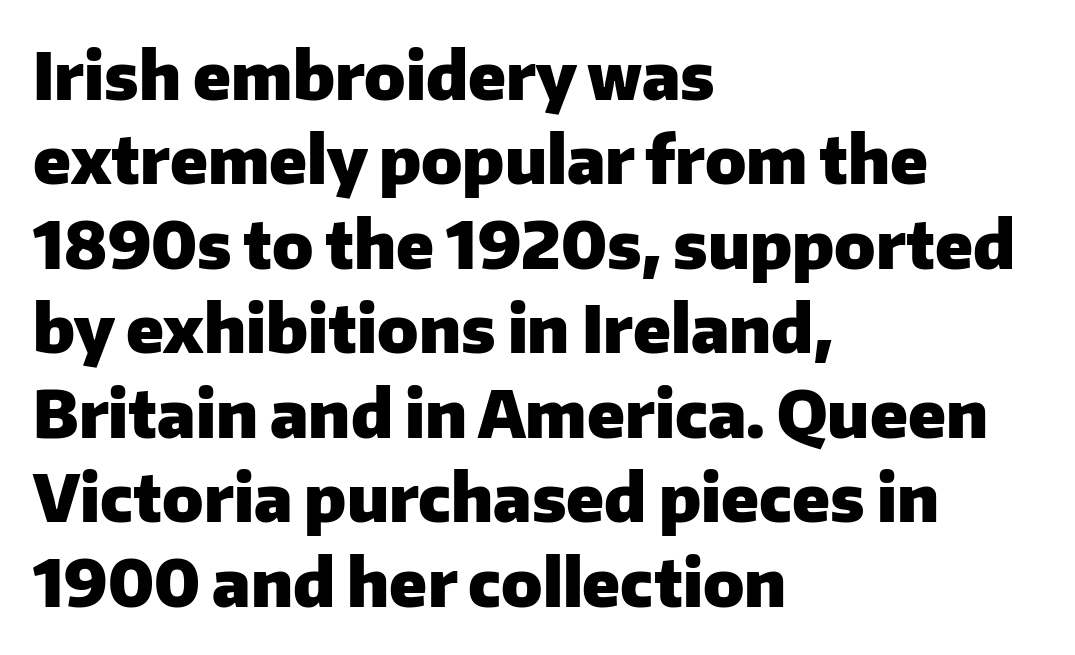
What stands out about the letter spacing? Nothing — it is the standard amount. The passage shown is not underscored anywhere. The font is running at its bold setting. Spacing verdict: proportional, widths tailored to each character.
